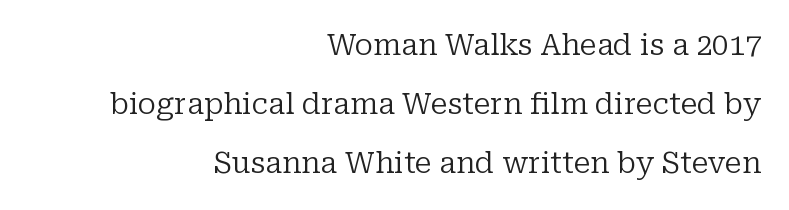
Casual observation: everything's shoved over to the right. You could call the tracking neutral — neither tight nor loose. The face looks like a standard text weight, possibly lighter. If you measured baseline to baseline, you'd find a long distance.
